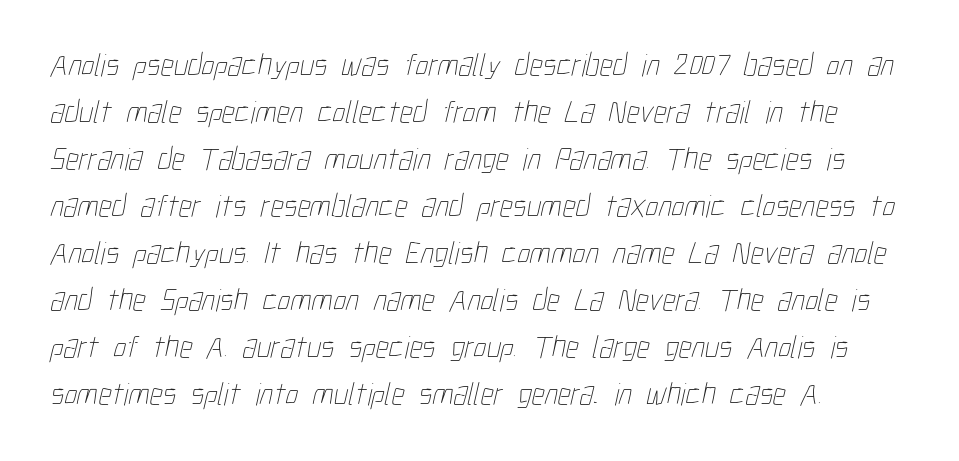
{"bold": "no", "weight": "thin", "width": "condensed", "stroke_contrast": "low", "x_height": "medium", "monospaced": "no", "underline": "no", "align": "left", "line_spacing": "normal", "line_spacing_ratio": 1.47, "letter_spacing": "normal", "letter_spacing_em": 0.0, "glyph_px": 32}
